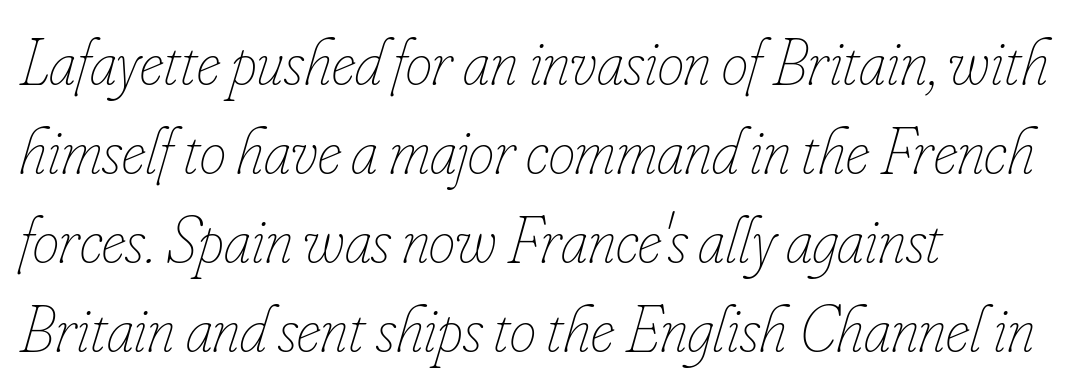
Q: Is the text bold? A: No.
Q: Is the text italic (slanted)? A: Yes, it leans right by about 16 degrees.
Q: Is the text underlined? A: No.
Q: How is the paragraph aligned? A: Left-aligned.
Q: Is the spacing between letters normal or unusually wide? A: Normal.
Q: Is the spacing between lines tight, normal or loose? A: Normal.
Q: Width (condensed, normal, or wide)? A: Condensed.
Q: Stroke contrast? A: Low.
Q: x-height? A: Small.
Q: Monospaced? A: No.
